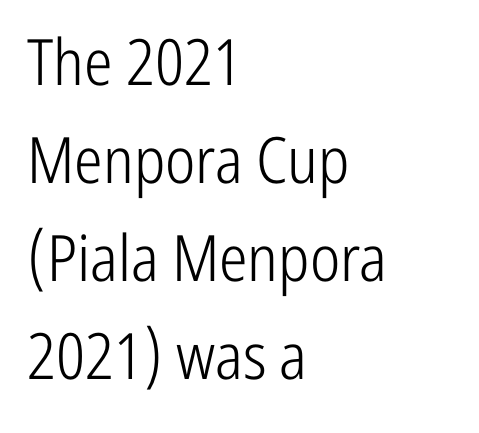
The image shows 64 px light, condensed sans-serif type, upright; set left-aligned, normal line spacing (1.53x), normal letter spacing, not underlined; low stroke contrast and a medium x-height.
